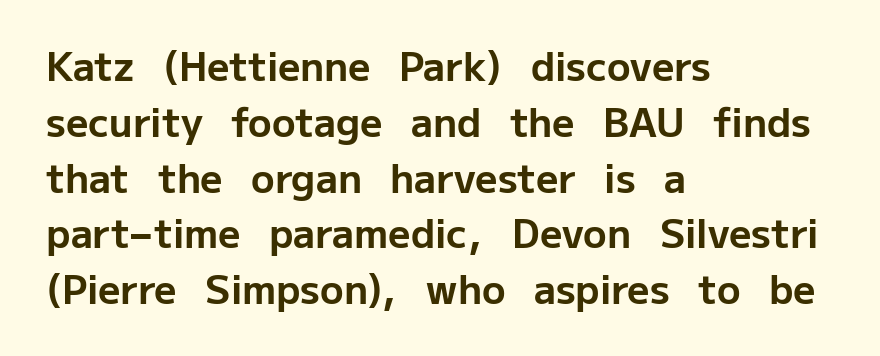
The image shows 39 px bold sans-serif type, upright; set left-aligned, normal line spacing (1.43x), normal letter spacing, not underlined; low stroke contrast and a medium x-height.
